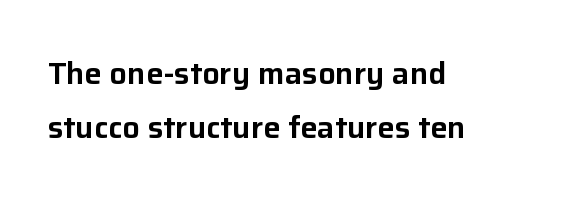
Q: Is the text italic (slanted)? A: No, it is upright.
Q: Is the typeface a serif or a sans-serif typeface? A: Sans-serif.
Q: Is the text underlined? A: No.
Q: How is the paragraph aligned? A: Left-aligned.
Q: Is the spacing between letters normal or unusually wide? A: Normal.
Q: Width (condensed, normal, or wide)? A: Normal.
Q: Stroke contrast? A: Low.
Q: x-height? A: Medium.
Q: Monospaced? A: No.
